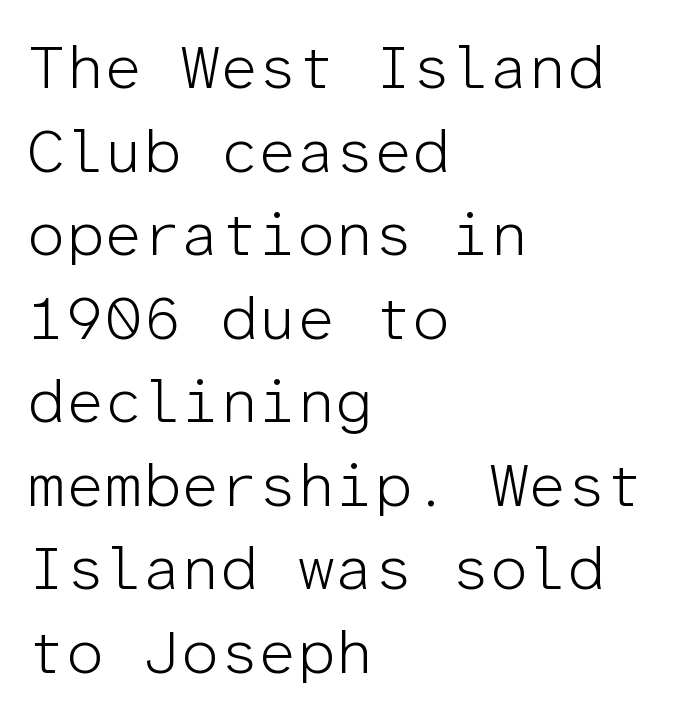
{"serif": "no", "italic": "no", "bold": "no", "weight": "light", "width": "normal", "stroke_contrast": "low", "x_height": "medium", "monospaced": "yes", "underline": "no", "align": "left", "line_spacing": "normal", "line_spacing_ratio": 1.37, "letter_spacing": "normal", "letter_spacing_em": 0.0, "glyph_px": 61}
